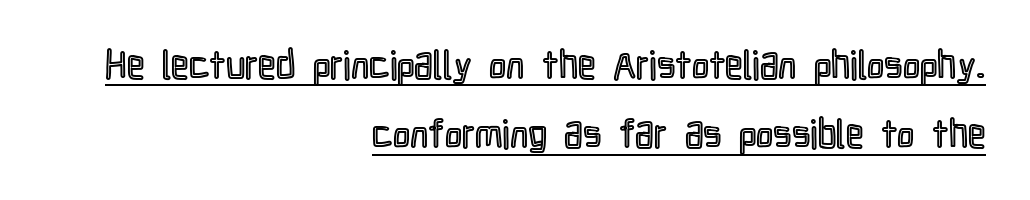
Q: Is the text italic (slanted)? A: No, it is upright.
Q: Is the text underlined? A: Yes.
Q: How is the paragraph aligned? A: Right-aligned.
Q: Is the spacing between letters normal or unusually wide? A: Normal.
Q: Width (condensed, normal, or wide)? A: Condensed.
Q: x-height? A: Medium.
Q: Monospaced? A: No.
